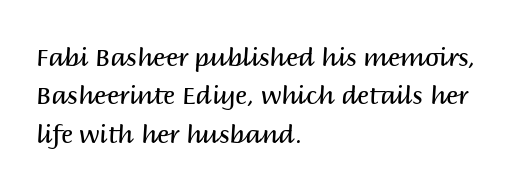
Q: Is the text bold? A: No.
Q: Is the text italic (slanted)? A: Yes.
Q: Is the text underlined? A: No.
Q: How is the paragraph aligned? A: Left-aligned.
Q: Is the spacing between letters normal or unusually wide? A: Normal.
Q: Is the spacing between lines tight, normal or loose? A: Normal.
